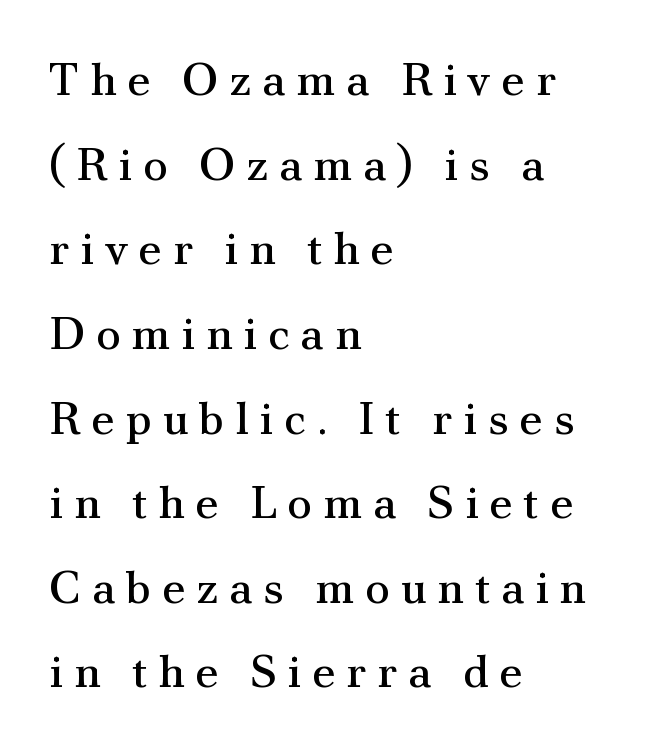
Style check: upright. Stroke thickness stays within the range of a standard reading face or lighter. The text block is weighted toward the left margin, trailing off unevenly rightward. Has an underline been added? It has not.
